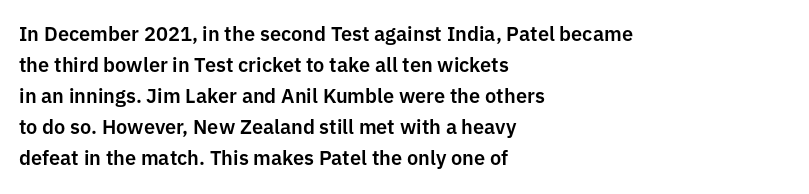
{"italic": "no", "underline": "no", "align": "left", "line_spacing": "normal", "line_spacing_ratio": 1.55, "letter_spacing": "normal", "letter_spacing_em": 0.0, "glyph_px": 20}
